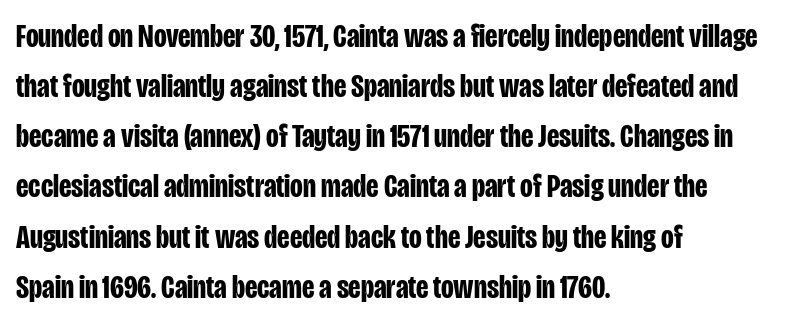
{"serif": "no", "italic": "no", "bold": "yes", "weight": "bold", "width": "condensed", "stroke_contrast": "low", "x_height": "large", "monospaced": "no", "underline": "no", "align": "left", "line_spacing": "normal", "line_spacing_ratio": 1.52, "letter_spacing": "normal", "letter_spacing_em": 0.0, "glyph_px": 33}
